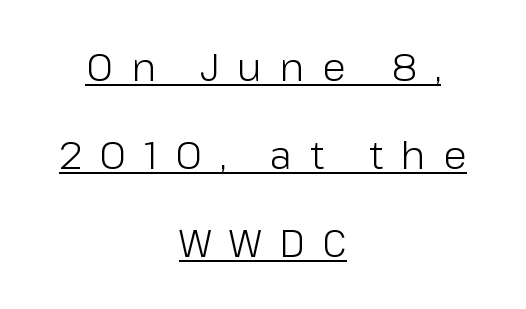
The image shows 39 px light sans-serif type, upright; set centered, loose line spacing (2.26x), unusually wide letter spacing (+0.45 em), underlined; low stroke contrast and a medium x-height.
